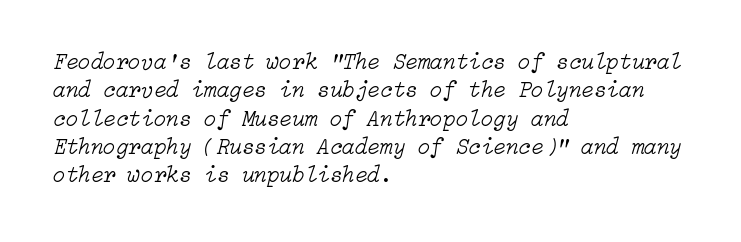
{"italic": "yes", "lean": "right", "slant_degrees": 15, "bold": "no", "underline": "no", "align": "left", "line_spacing_ratio": 1.23, "letter_spacing": "normal", "letter_spacing_em": 0.0, "glyph_px": 23}
